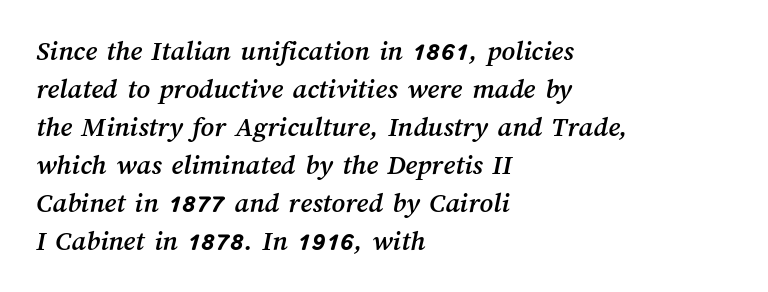
{"width": "normal", "stroke_contrast": "medium", "x_height": "medium", "monospaced": "no", "underline": "no", "align": "left", "line_spacing": "normal", "line_spacing_ratio": 1.31, "letter_spacing": "normal", "letter_spacing_em": 0.0, "glyph_px": 29}
